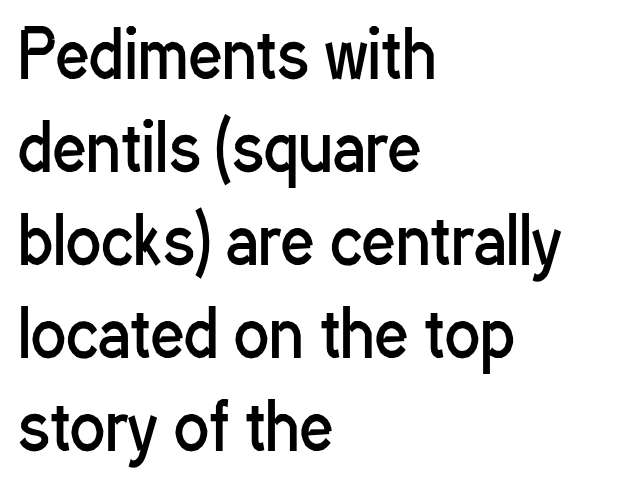
Q: Is the text bold? A: No.
Q: Is the text italic (slanted)? A: No, it is upright.
Q: Is the typeface a serif or a sans-serif typeface? A: Sans-serif.
Q: Is the text underlined? A: No.
Q: How is the paragraph aligned? A: Left-aligned.
Q: Is the spacing between letters normal or unusually wide? A: Normal.
Q: Is the spacing between lines tight, normal or loose? A: Normal.
Q: Width (condensed, normal, or wide)? A: Condensed.
Q: Stroke contrast? A: Low.
Q: x-height? A: Medium.
Q: Monospaced? A: No.
